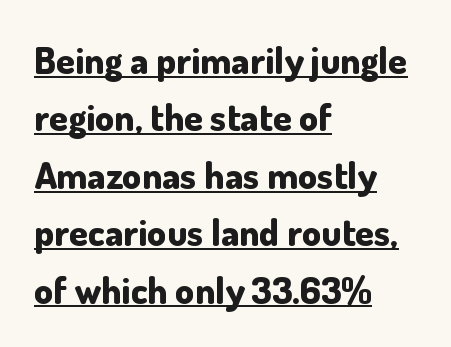
The letters carry no serifs — their stems end cleanly without finishing strokes. The passage shown is typed in a proportional face where columns would drift. What decoration does the sample have? An underline. Every letter is thick-stroked: bold, no question. Posture: vertical.
